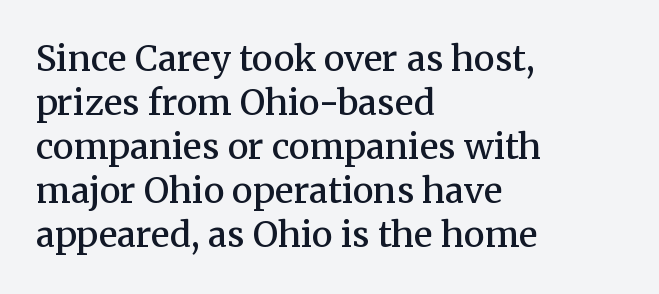
{"serif": "yes", "italic": "no", "bold": "semi", "weight": "semibold", "width": "normal", "stroke_contrast": "medium", "x_height": "medium", "monospaced": "no", "underline": "no", "align": "left", "line_spacing": "normal", "line_spacing_ratio": 1.26, "letter_spacing": "normal", "letter_spacing_em": 0.0, "glyph_px": 35}
